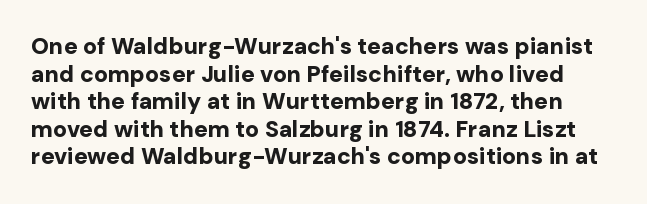
The image shows 23 px bold type, upright; set line spacing 1.2x, normal letter spacing, not underlined.
